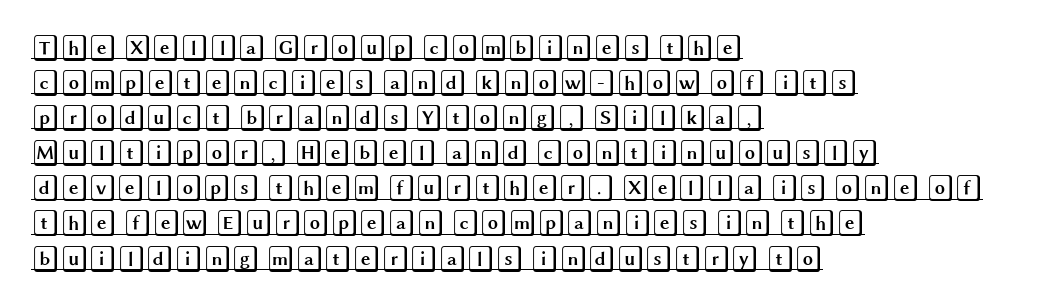
Q: Is the text italic (slanted)? A: No, it is upright.
Q: Is the text underlined? A: Yes.
Q: How is the paragraph aligned? A: Left-aligned.
Q: Is the spacing between letters normal or unusually wide? A: Normal.
Q: Is the spacing between lines tight, normal or loose? A: Normal.
